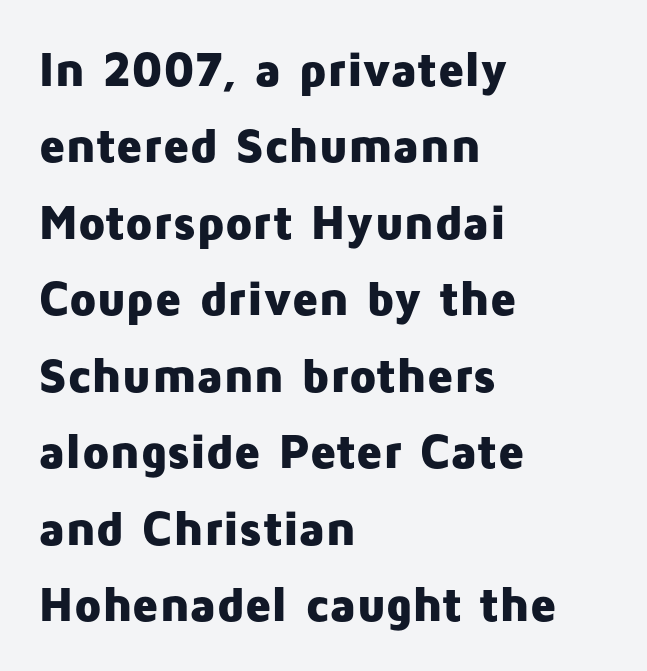
Q: Is the text bold? A: Yes.
Q: Is the text italic (slanted)? A: No, it is upright.
Q: Is the typeface a serif or a sans-serif typeface? A: Sans-serif.
Q: Is the text underlined? A: No.
Q: How is the paragraph aligned? A: Left-aligned.
Q: Is the spacing between letters normal or unusually wide? A: Normal.
Q: Is the spacing between lines tight, normal or loose? A: Normal.
Q: Width (condensed, normal, or wide)? A: Normal.
Q: Stroke contrast? A: Low.
Q: x-height? A: Medium.
Q: Monospaced? A: No.
